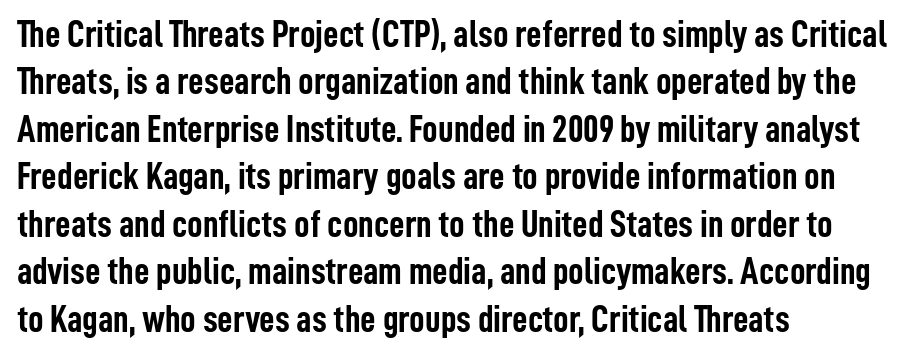
The image shows 38 px semibold, condensed sans-serif type, upright; set left-aligned, normal line spacing (1.25x), normal letter spacing, not underlined; low stroke contrast and a medium x-height.
